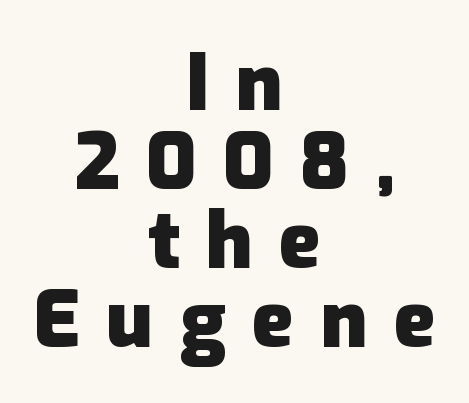
Q: Is the text bold? A: Yes.
Q: Is the text italic (slanted)? A: No, it is upright.
Q: Is the typeface a serif or a sans-serif typeface? A: Sans-serif.
Q: Is the text underlined? A: No.
Q: How is the paragraph aligned? A: Centered.
Q: Is the spacing between letters normal or unusually wide? A: Unusually wide.
Q: Is the spacing between lines tight, normal or loose? A: Tight.
Q: Width (condensed, normal, or wide)? A: Normal.
Q: Stroke contrast? A: Low.
Q: x-height? A: Medium.
Q: Monospaced? A: No.
